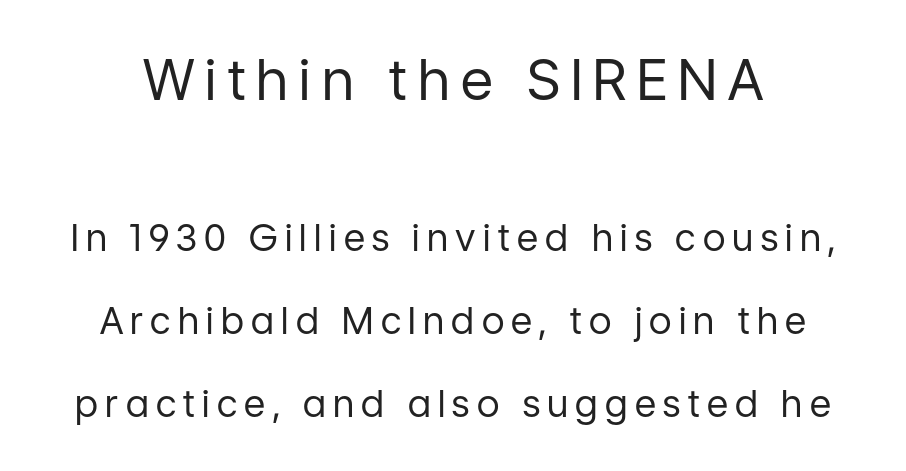
Letter spacing: wide. Check where the strokes stop: nothing finishes them off — pure sans. Looks like regular typesetting: each glyph gets only the width it needs. The more generous point size was reserved for the upper chunk. The space directly below the letters is spotless. This sample uses an upright cut, with every glyph sitting square on the baseline.
